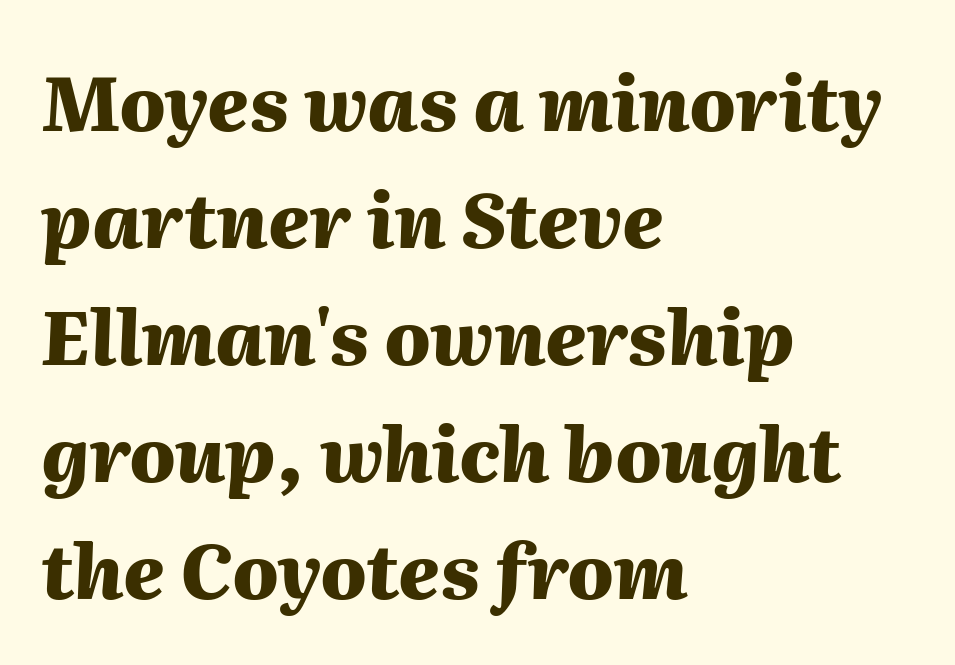
You could call the tracking neutral — neither tight nor loose. Does the lettering tilt? It does — this is italic. The rendering uses a bold face; every stroke is thick and dark. Left-aligned paragraph, ragged on the right. Descender tails drop into unmarked territory. The passage shown is typed in a proportional face where columns would drift.
